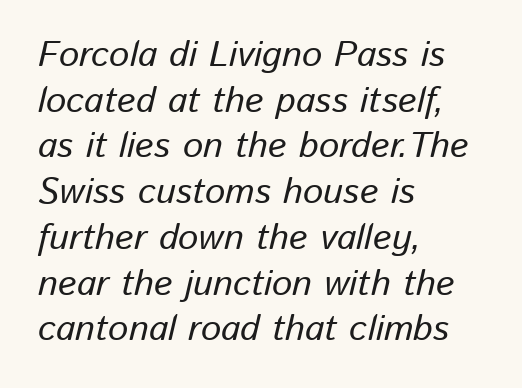
The image shows 36 px text type, italic (leaning right); set left-aligned, normal line spacing (1.27x), normal letter spacing, not underlined; low stroke contrast and a medium x-height.
